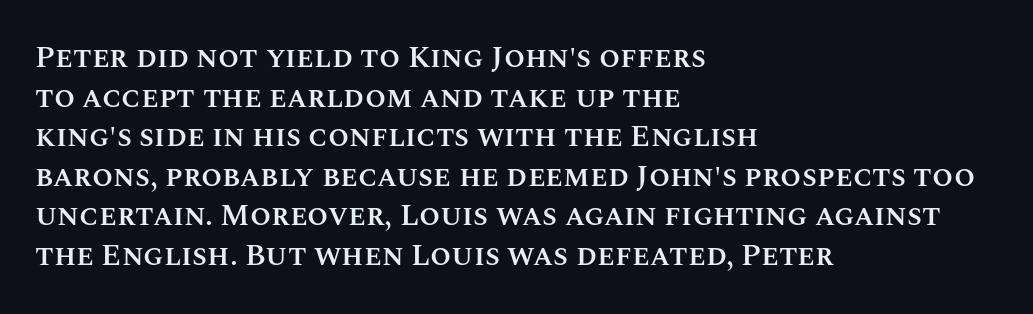
Q: Is the text bold? A: Semi-bold.
Q: Is the text italic (slanted)? A: No, it is upright.
Q: Is the text underlined? A: No.
Q: How is the paragraph aligned? A: Left-aligned.
Q: Is the spacing between letters normal or unusually wide? A: Normal.
Q: Is the spacing between lines tight, normal or loose? A: Normal.
Q: Width (condensed, normal, or wide)? A: Normal.
Q: Stroke contrast? A: Medium.
Q: x-height? A: Large.
Q: Monospaced? A: No.
